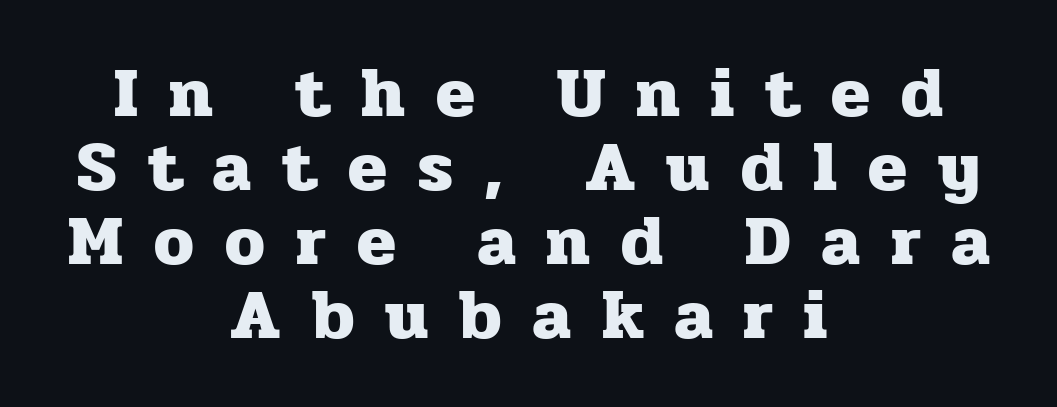
{"serif": "yes", "italic": "no", "bold": "yes", "weight": "heavy", "width": "normal", "stroke_contrast": "low", "x_height": "medium", "monospaced": "no", "underline": "no", "align": "center", "line_spacing": "tight", "line_spacing_ratio": 1.04, "letter_spacing": "wide", "letter_spacing_em": 0.44, "glyph_px": 71}
